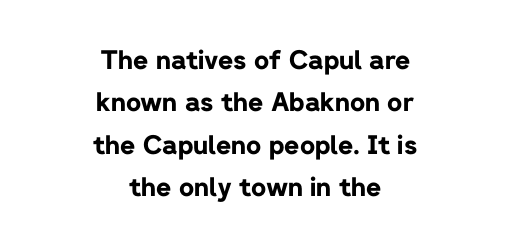
Each line is balanced around a shared central axis. Does the lettering tilt? It doesn't — this is upright. Only glyphs here, with clear space below each row. Successive baselines arrive at the customary interval. No extra tracking has been applied to these lines.
